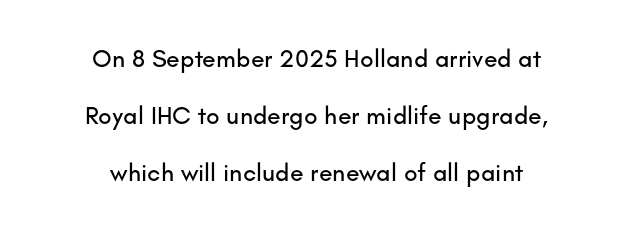
Default kerning and tracking; the words read as compact shapes. Where is the straight margin? There isn't one; the lines are centered. Quick note: underline off. The lines are spread far apart with generous leading. When letters stand straight like this, we call the style roman or upright.
